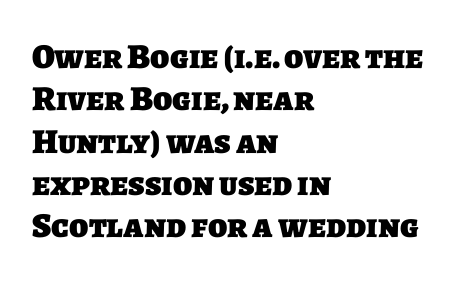
{"serif": "no", "bold": "yes", "weight": "heavy", "width": "normal", "stroke_contrast": "low", "x_height": "large", "monospaced": "no", "underline": "no", "align": "left", "line_spacing_ratio": 1.21, "letter_spacing": "normal", "letter_spacing_em": 0.0, "glyph_px": 35}
